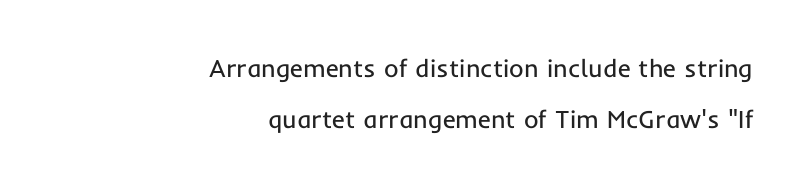
The image shows 25 px text type, upright; set right-aligned, loose line spacing (2.03x), normal letter spacing, not underlined.
